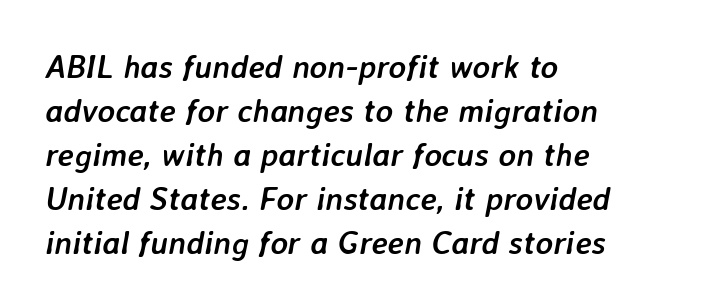
The image shows 33 px semibold type, italic (leaning right); set left-aligned, normal line spacing (1.33x), normal letter spacing, not underlined; low stroke contrast and a medium x-height.
